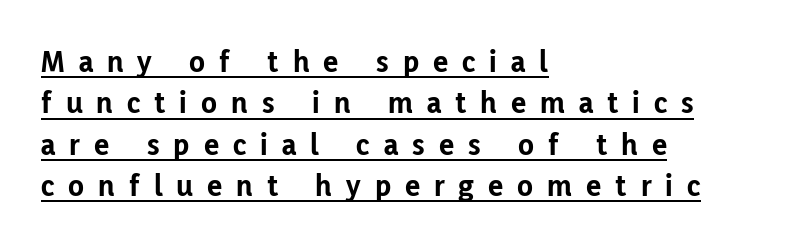
Substantial extra tracking has been applied to these lines. The passage shown is typed in a proportional face where columns would drift. This rendering employs a face without finishing strokes, i.e., a sans-serif. Vertically, the passage feels balanced, rows spaced as you'd expect. The specimen reads as upright at a glance.
